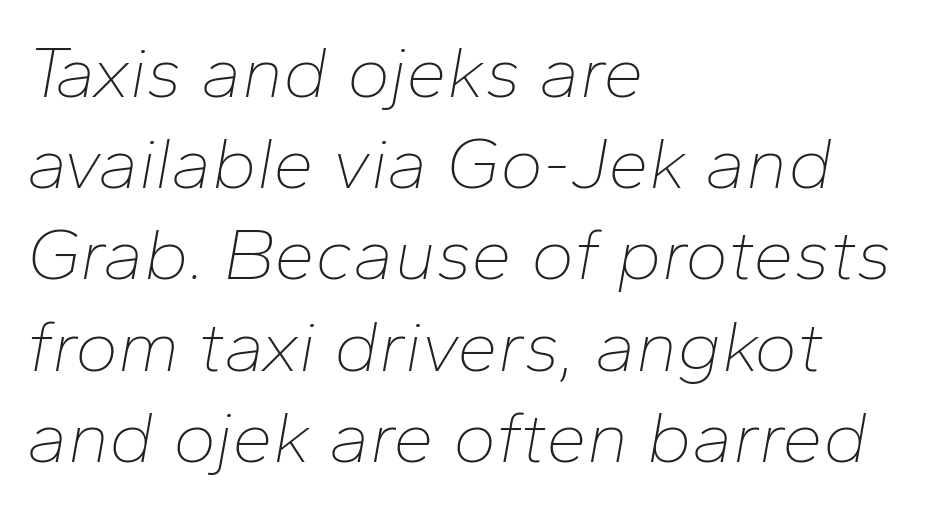
The image shows 73 px thin type, italic (leaning right); set left-aligned, normal line spacing (1.25x), normal letter spacing, not underlined; low stroke contrast and a medium x-height.
